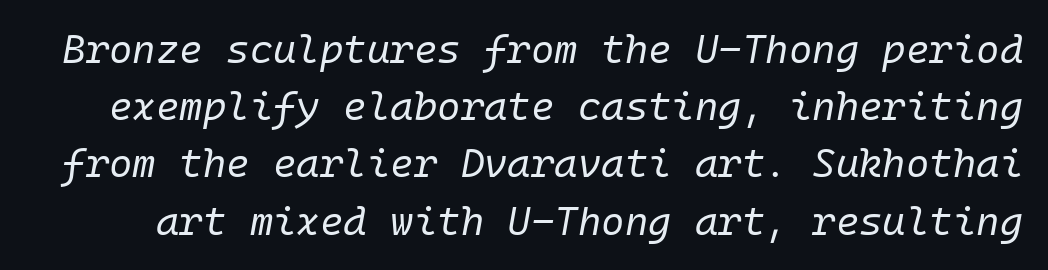
{"italic": "yes", "lean": "right", "slant_degrees": 10, "bold": "no", "weight": "regular", "width": "normal", "stroke_contrast": "low", "x_height": "medium", "monospaced": "yes", "underline": "no", "line_spacing": "normal", "line_spacing_ratio": 1.43, "letter_spacing": "normal", "letter_spacing_em": 0.0, "glyph_px": 40}
